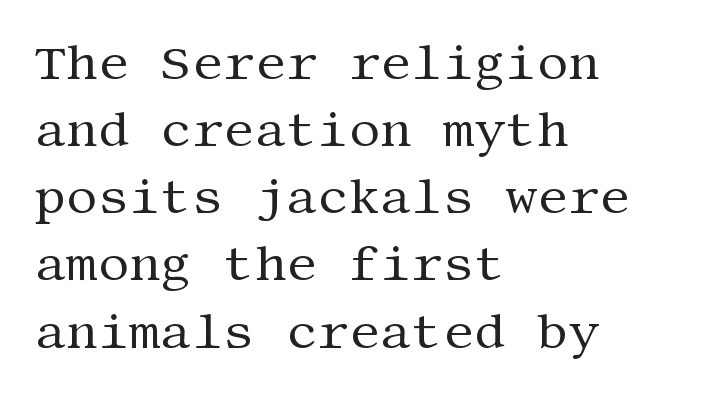
The image shows 49 px regular-weight serif type, upright; set left-aligned, normal line spacing (1.37x), normal letter spacing, not underlined; medium stroke contrast and a large x-height.
